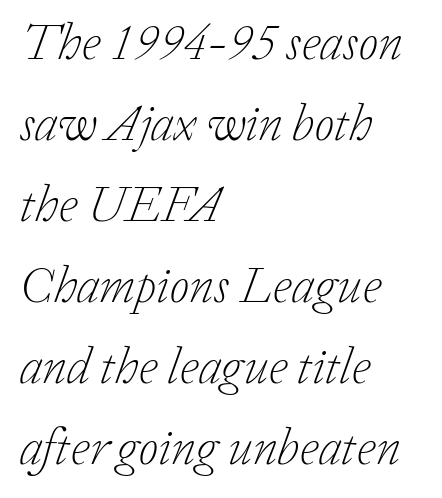
Q: Is the text bold? A: No.
Q: Is the text italic (slanted)? A: Yes, it leans right by about 20 degrees.
Q: Is the typeface a serif or a sans-serif typeface? A: Serif.
Q: Is the text underlined? A: No.
Q: How is the paragraph aligned? A: Left-aligned.
Q: Is the spacing between letters normal or unusually wide? A: Normal.
Q: Is the spacing between lines tight, normal or loose? A: Normal.
Q: Width (condensed, normal, or wide)? A: Normal.
Q: Stroke contrast? A: Low.
Q: x-height? A: Medium.
Q: Monospaced? A: No.
